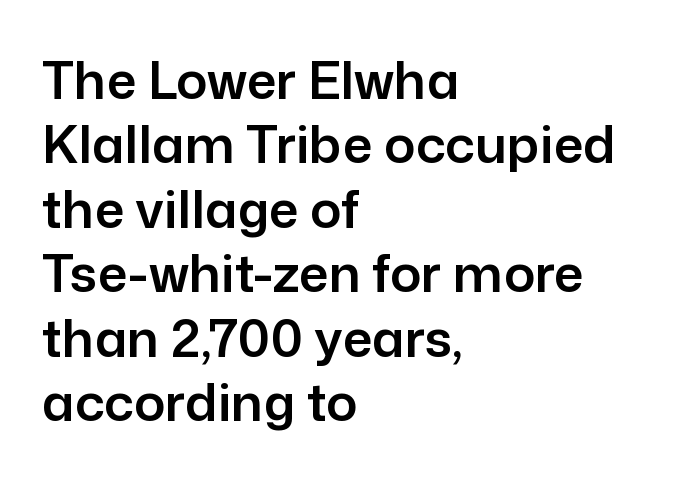
Q: Is the text italic (slanted)? A: No, it is upright.
Q: Is the typeface a serif or a sans-serif typeface? A: Sans-serif.
Q: Is the text underlined? A: No.
Q: How is the paragraph aligned? A: Left-aligned.
Q: Is the spacing between letters normal or unusually wide? A: Normal.
Q: Width (condensed, normal, or wide)? A: Normal.
Q: Stroke contrast? A: Low.
Q: x-height? A: Medium.
Q: Monospaced? A: No.
